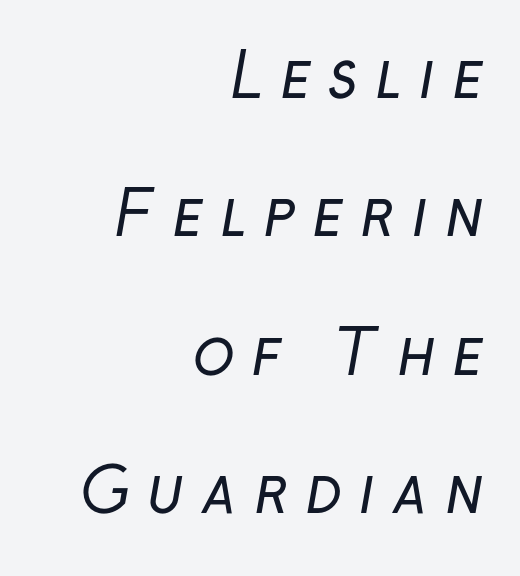
{"serif": "no", "bold": "no", "weight": "regular", "width": "normal", "stroke_contrast": "low", "x_height": "medium", "monospaced": "no", "underline": "no", "align": "right", "line_spacing": "loose", "line_spacing_ratio": 2.27, "letter_spacing": "wide", "letter_spacing_em": 0.28, "glyph_px": 61}
